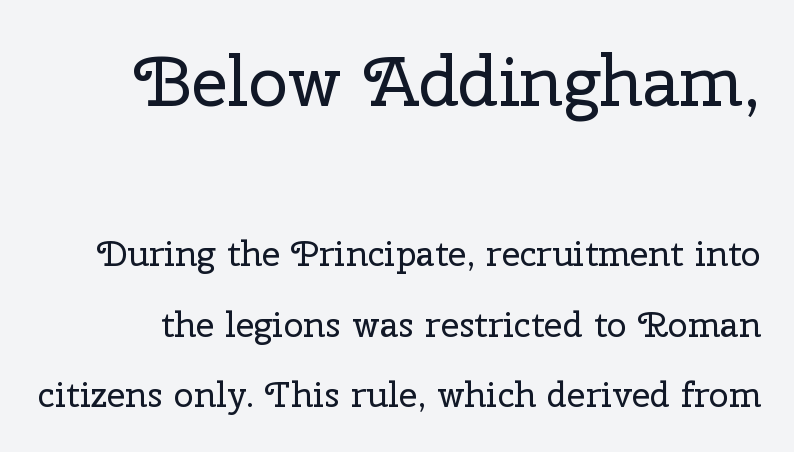
The image shows 71 px regular-weight serif type, upright; set loose line spacing (1.96x), normal letter spacing, not underlined; the first (top) block is 1.97x larger; low stroke contrast and a medium x-height.
